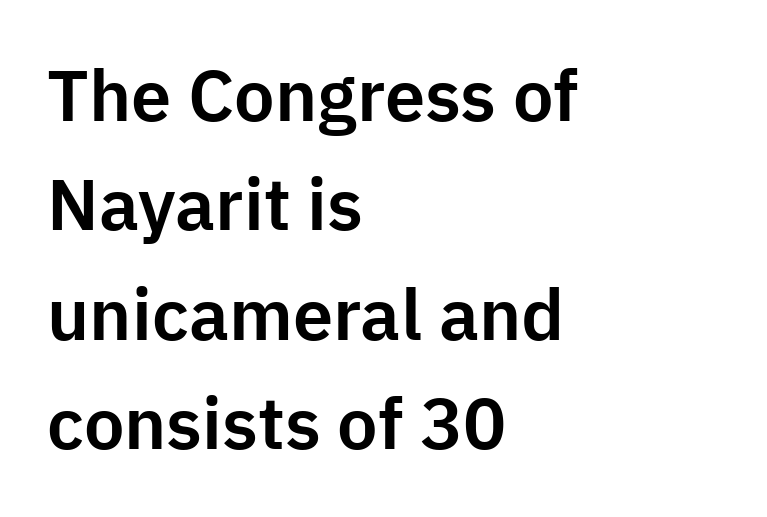
Q: Is the text italic (slanted)? A: No, it is upright.
Q: Is the typeface a serif or a sans-serif typeface? A: Sans-serif.
Q: Is the text underlined? A: No.
Q: How is the paragraph aligned? A: Left-aligned.
Q: Is the spacing between letters normal or unusually wide? A: Normal.
Q: Is the spacing between lines tight, normal or loose? A: Normal.
Q: Width (condensed, normal, or wide)? A: Normal.
Q: Stroke contrast? A: Low.
Q: x-height? A: Medium.
Q: Monospaced? A: No.
